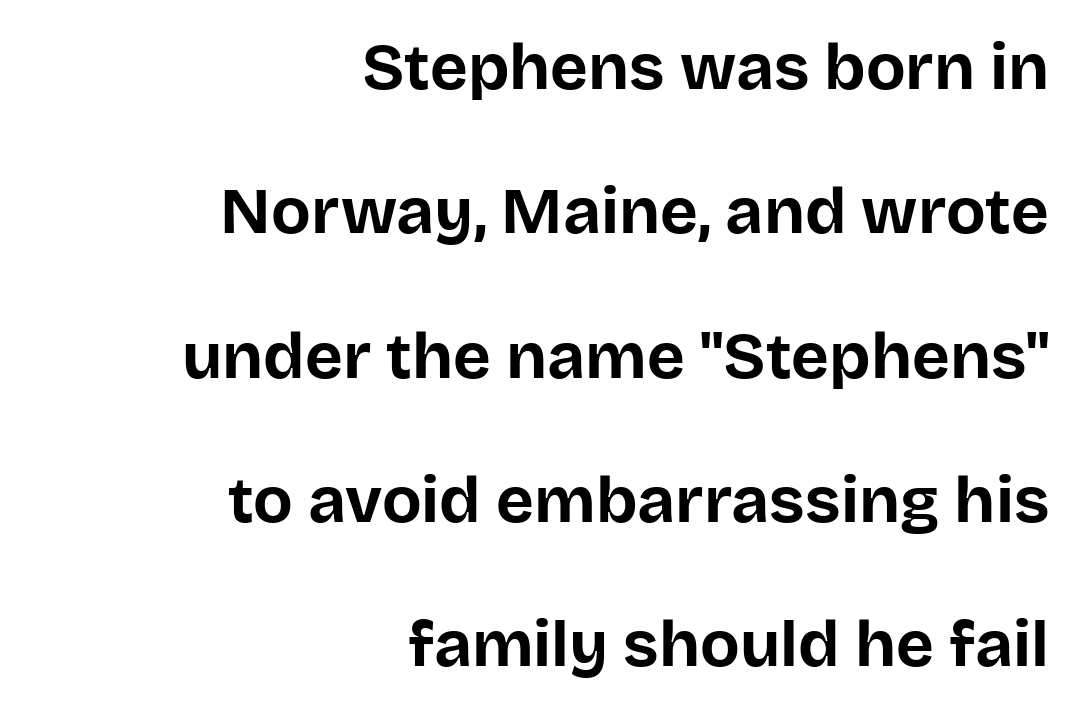
{"serif": "no", "italic": "no", "bold": "yes", "weight": "bold", "width": "normal", "stroke_contrast": "low", "x_height": "large", "monospaced": "no", "underline": "no", "align": "right", "line_spacing": "loose", "line_spacing_ratio": 2.22, "letter_spacing": "normal", "letter_spacing_em": 0.0, "glyph_px": 65}
